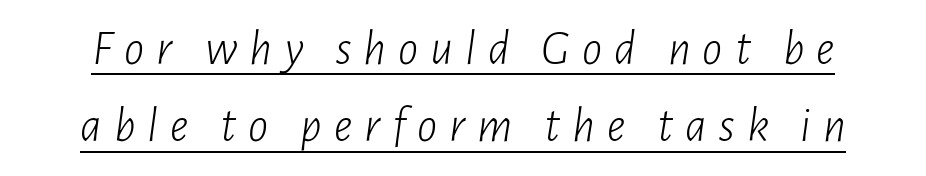
Q: Is the text bold? A: No.
Q: Is the text italic (slanted)? A: Yes, it leans right by about 7 degrees.
Q: Is the text underlined? A: Yes.
Q: Is the spacing between letters normal or unusually wide? A: Unusually wide.
Q: Is the spacing between lines tight, normal or loose? A: Normal.
Q: Width (condensed, normal, or wide)? A: Condensed.
Q: Stroke contrast? A: Low.
Q: x-height? A: Medium.
Q: Monospaced? A: No.
